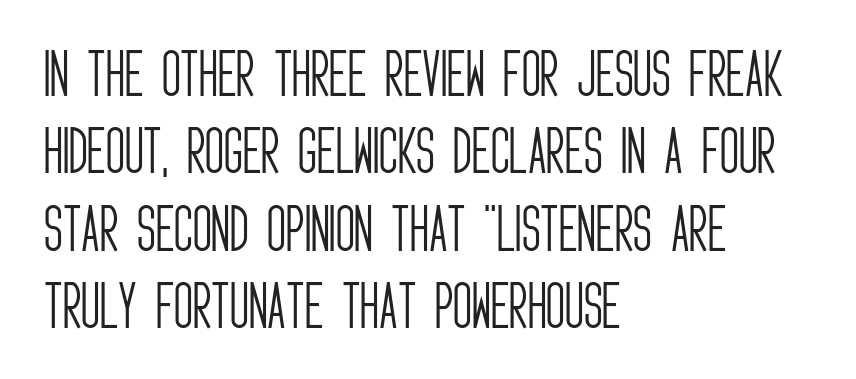
Does the leading feel generous? No, just average. Glance below the letters and you will spot only blank space. If you drew a ruler down the left edge, every line would touch it. The passage shown is typeset with a sans-serif family. Weight class: somewhere from thin through regular. Each letter keeps its own natural width here, so spacing adapts to shape.
